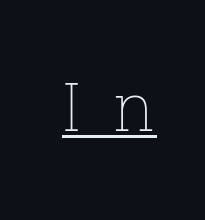
Q: Is the text bold? A: No.
Q: Is the text italic (slanted)? A: No, it is upright.
Q: Is the text underlined? A: Yes.
Q: Is the spacing between letters normal or unusually wide? A: Unusually wide.
Q: Width (condensed, normal, or wide)? A: Normal.
Q: Stroke contrast? A: Low.
Q: x-height? A: Medium.
Q: Monospaced? A: No.
